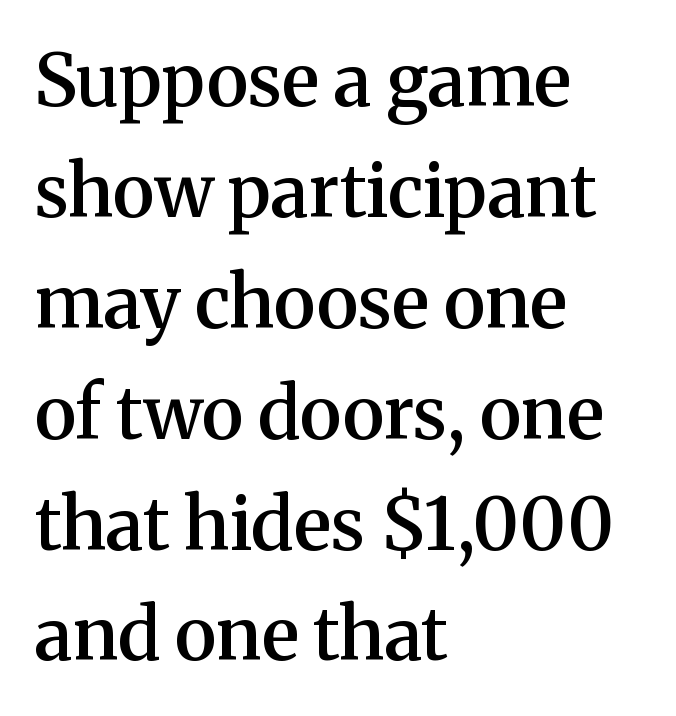
The image shows 72 px semibold serif type, upright; set left-aligned, normal line spacing (1.54x), normal letter spacing, not underlined; medium stroke contrast and a medium x-height.
